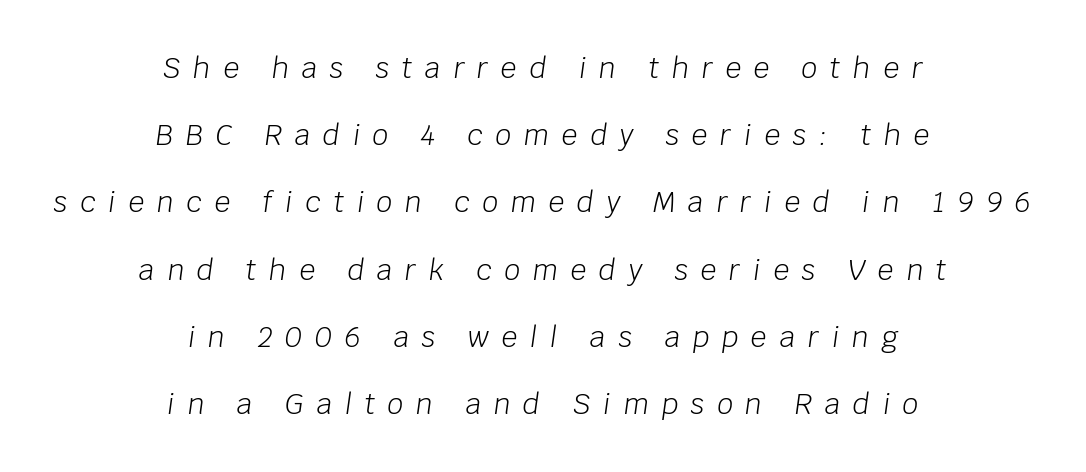
{"italic": "yes", "lean": "right", "slant_degrees": 8, "bold": "no", "weight": "light", "width": "normal", "stroke_contrast": "low", "x_height": "large", "monospaced": "no", "underline": "no", "align": "center", "line_spacing": "loose", "line_spacing_ratio": 2.4, "letter_spacing": "wide", "letter_spacing_em": 0.45, "glyph_px": 28}
